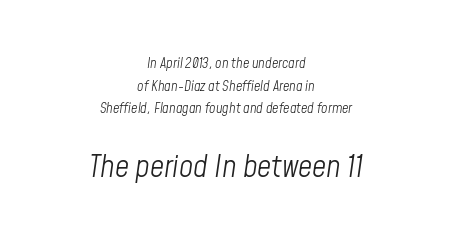
{"italic": "yes", "lean": "right", "slant_degrees": 8, "bold": "no", "weight": "light", "width": "condensed", "stroke_contrast": "low", "x_height": "medium", "monospaced": "no", "underline": "no", "align": "center", "line_spacing": "normal", "line_spacing_ratio": 1.61, "letter_spacing": "normal", "letter_spacing_em": 0.0, "larger_block": "second", "size_ratio": 2.21, "glyph_px": 31}
